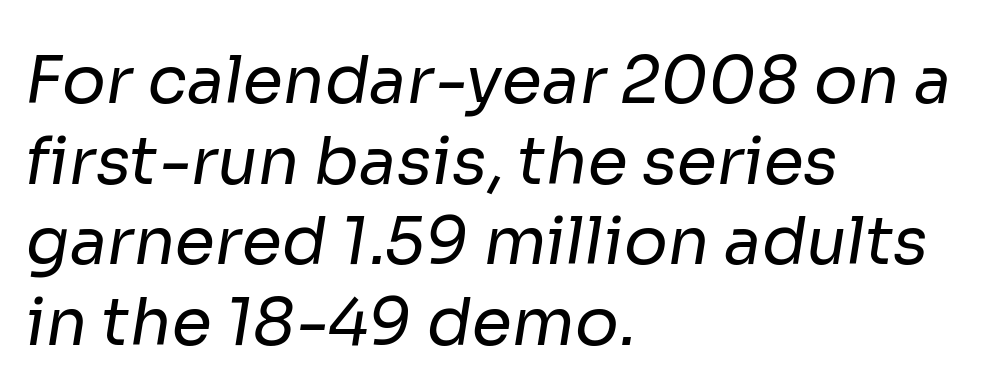
{"serif": "no", "bold": "no", "weight": "regular", "width": "normal", "stroke_contrast": "low", "x_height": "medium", "monospaced": "no", "underline": "no", "align": "left", "line_spacing_ratio": 1.24, "letter_spacing": "normal", "letter_spacing_em": 0.0, "glyph_px": 65}
